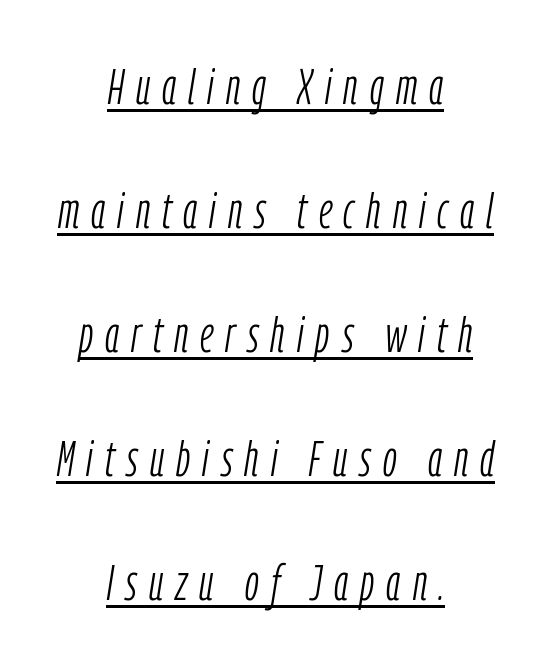
On a weight scale, this lands at 450 or below. A typographer would call this underscored text. The paragraph shown floats in the horizontal middle. These lines were composed using italics. Quick note: interline space is abundant. Display-style spreading of the glyphs; the letterfit is very open.
